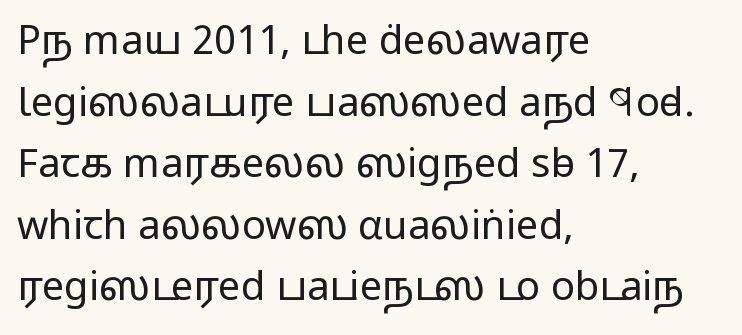
{"serif": "no", "italic": "no", "bold": "no", "weight": "regular", "width": "wide", "stroke_contrast": "low", "x_height": "medium", "monospaced": "no", "underline": "no", "align": "left", "line_spacing": "normal", "line_spacing_ratio": 1.54, "letter_spacing": "normal", "letter_spacing_em": 0.0, "glyph_px": 40}
